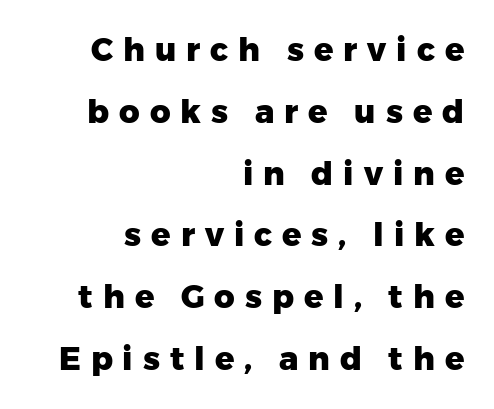
Q: Is the text bold? A: Yes.
Q: Is the text italic (slanted)? A: No, it is upright.
Q: Is the typeface a serif or a sans-serif typeface? A: Sans-serif.
Q: Is the text underlined? A: No.
Q: How is the paragraph aligned? A: Right-aligned.
Q: Is the spacing between letters normal or unusually wide? A: Unusually wide.
Q: Is the spacing between lines tight, normal or loose? A: Loose.
Q: Width (condensed, normal, or wide)? A: Normal.
Q: Stroke contrast? A: Low.
Q: x-height? A: Medium.
Q: Monospaced? A: No.
